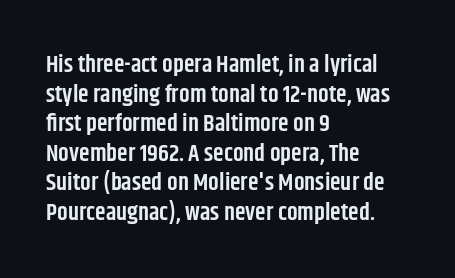
{"italic": "no", "bold": "semi", "underline": "no", "align": "left", "line_spacing_ratio": 1.23, "letter_spacing": "normal", "letter_spacing_em": 0.0, "glyph_px": 24}
